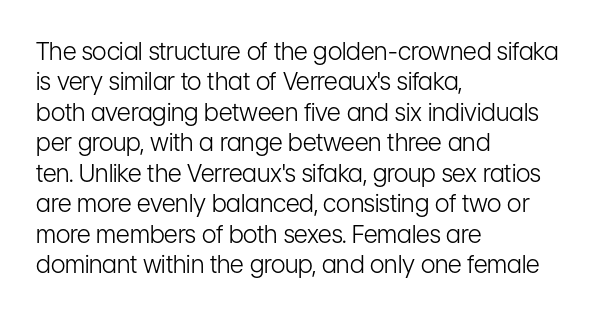
{"italic": "no", "bold": "no", "underline": "no", "align": "left", "line_spacing": "normal", "line_spacing_ratio": 1.27, "letter_spacing": "normal", "letter_spacing_em": 0.0, "glyph_px": 24}
